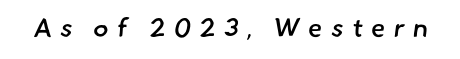
{"bold": "semi", "underline": "no", "letter_spacing": "wide", "letter_spacing_em": 0.31, "glyph_px": 26}
